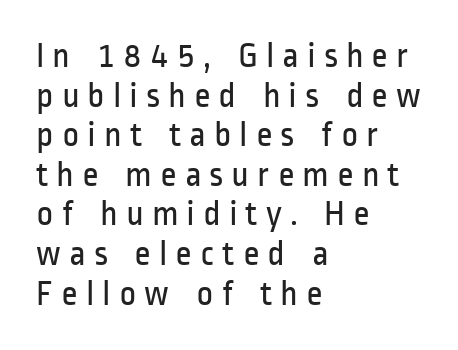
Q: Is the text bold? A: No.
Q: Is the text italic (slanted)? A: No, it is upright.
Q: Is the typeface a serif or a sans-serif typeface? A: Sans-serif.
Q: Is the text underlined? A: No.
Q: How is the paragraph aligned? A: Left-aligned.
Q: Is the spacing between letters normal or unusually wide? A: Unusually wide.
Q: Is the spacing between lines tight, normal or loose? A: Tight.
Q: Width (condensed, normal, or wide)? A: Condensed.
Q: Stroke contrast? A: Low.
Q: x-height? A: Medium.
Q: Monospaced? A: No.
